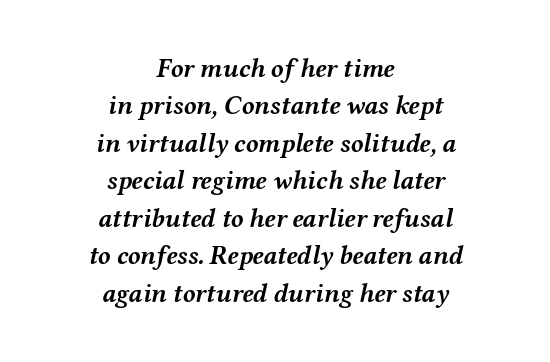
The image shows 26 px bold type, italic (leaning right); set centered, normal line spacing (1.44x), normal letter spacing, not underlined.
